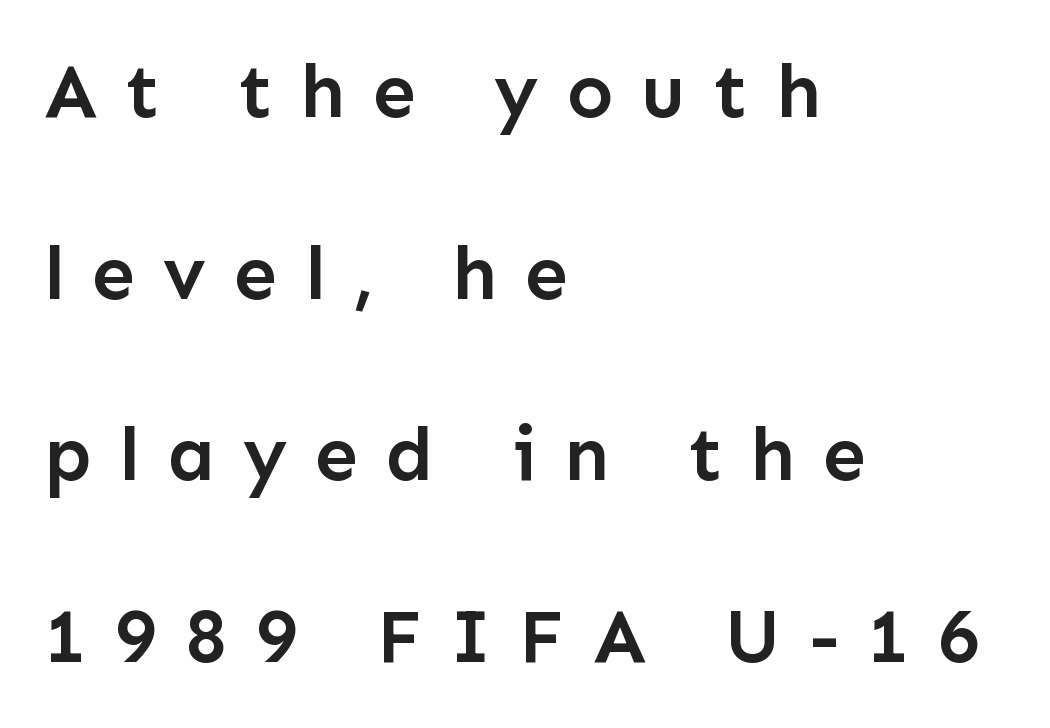
The image shows 77 px semibold sans-serif type, upright; set left-aligned, loose line spacing (2.36x), unusually wide letter spacing (+0.36 em), not underlined; low stroke contrast and a medium x-height.
